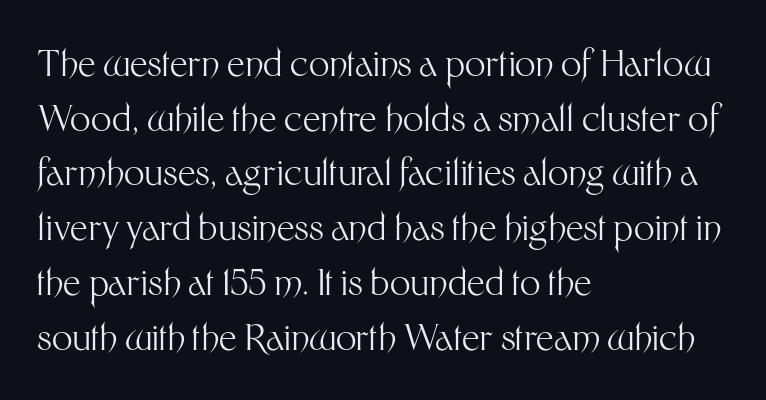
Q: Is the text bold? A: No.
Q: Is the text italic (slanted)? A: No, it is upright.
Q: Is the typeface a serif or a sans-serif typeface? A: Sans-serif.
Q: Is the text underlined? A: No.
Q: How is the paragraph aligned? A: Left-aligned.
Q: Is the spacing between letters normal or unusually wide? A: Normal.
Q: Is the spacing between lines tight, normal or loose? A: Normal.
Q: Width (condensed, normal, or wide)? A: Normal.
Q: Stroke contrast? A: Medium.
Q: x-height? A: Medium.
Q: Monospaced? A: No.
